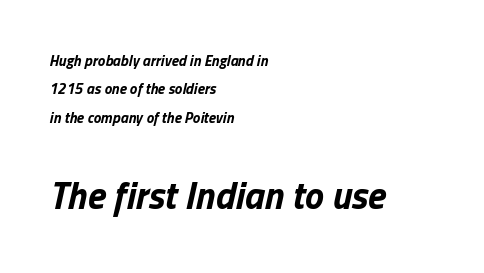
The words here are not underlined. The block sitting lower on the canvas is the one with enlarged characters. Is the type slanted? Yes — the strokes lean at a clear angle. Honestly, the letter spacing is just normal — you wouldn't notice it.
